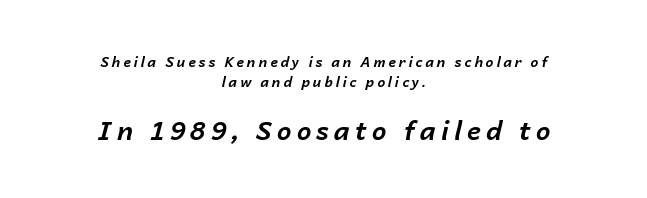
The passage shown leans; its letterforms are oblique. The foot of each line stays bare and open. The lines are quadded center. Letter spacing: wide. Vertically, the passage feels balanced, rows spaced as you'd expect. Weight check: bold — yes, fully.
